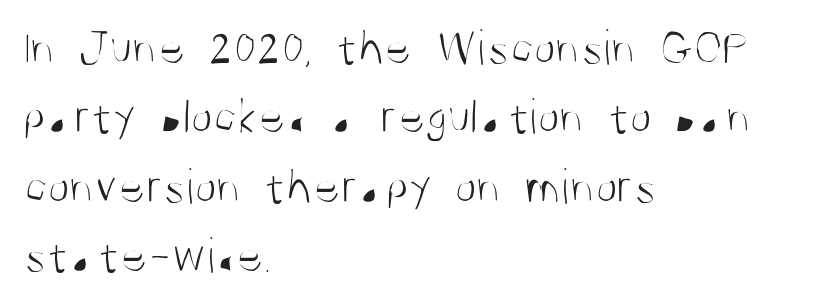
Each letter keeps its own natural width here, so spacing adapts to shape. Line spacing here is normal. Descender tails drop into unmarked territory. Vertical stems look standard width or narrower in stroke.
